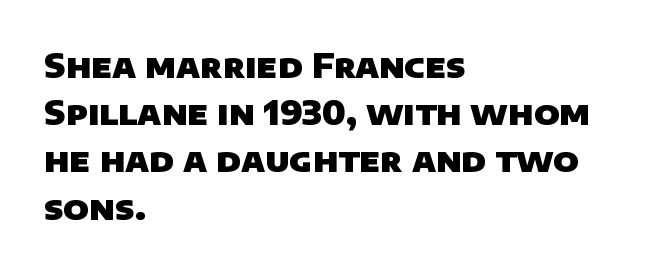
The letters advance in unequal steps, a hallmark of proportional type. Only glyphs here, with clear space below each row. Short note: letters normally spaced. Nothing sits at the stroke ends, so this counts as sans-serif. The font is running at its bold setting.
